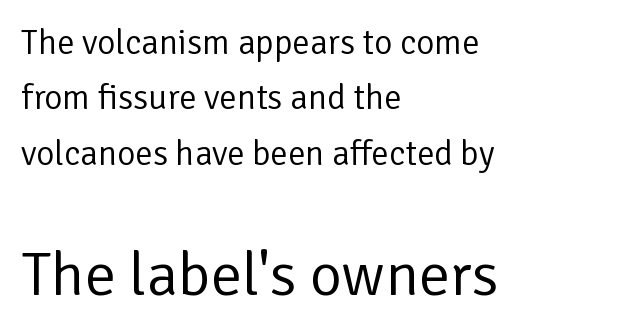
{"serif": "no", "italic": "no", "bold": "no", "weight": "regular", "width": "normal", "stroke_contrast": "low", "x_height": "medium", "monospaced": "no", "underline": "no", "align": "left", "line_spacing": "normal", "line_spacing_ratio": 1.58, "letter_spacing": "normal", "letter_spacing_em": 0.0, "larger_block": "second", "size_ratio": 1.77, "glyph_px": 62}
